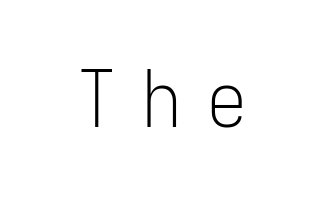
Nope, no serifs anywhere on these letters. This sample uses expanded letter spacing, leaving extra air between glyphs. The face used here is proportionally spaced, like ordinary book or web type. Think standard paragraph weight, or any step lighter than that. Honestly, there is no underline to notice here at all.
